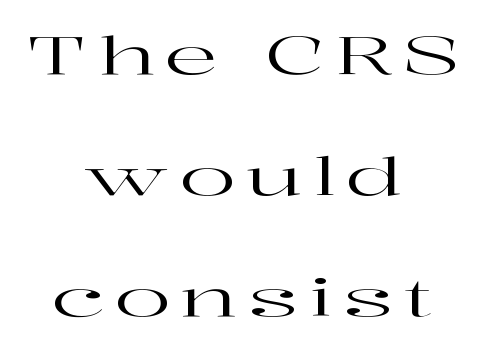
The image shows 52 px wide serif type, upright; set centered, loose line spacing (2.33x), unusually wide letter spacing (+0.2 em), not underlined; high stroke contrast and a medium x-height.
